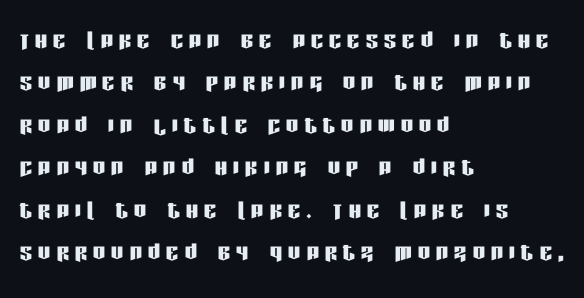
The image shows 31 px condensed sans-serif type, upright; set left-aligned, normal line spacing (1.37x), not underlined; low stroke contrast and a large x-height.
